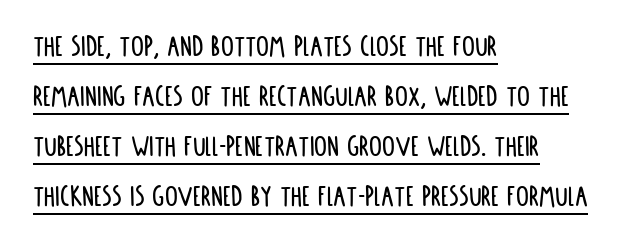
The image shows 32 px condensed sans-serif type, upright; set left-aligned, normal line spacing (1.56x), normal letter spacing, underlined; low stroke contrast and a large x-height.
